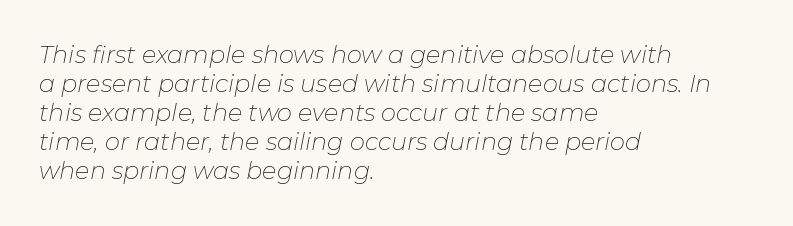
The strokes carry an ordinary text weight at most. The gap between lines stays unmarked. Leftover space on each line is placed entirely after the last word. Caption: standard tracking, unaltered.
